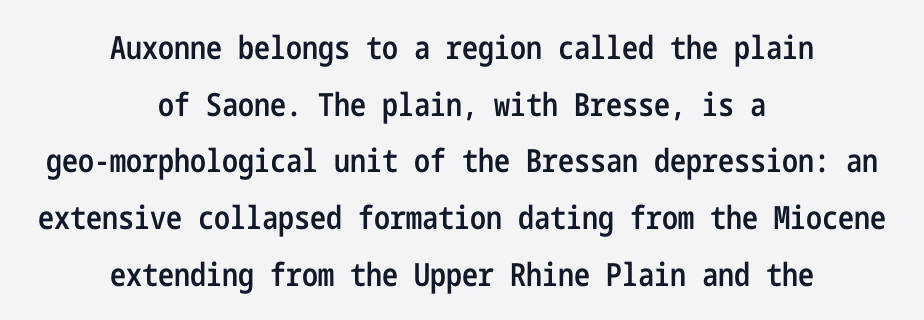
Q: Is the text bold? A: Semi-bold.
Q: Is the text italic (slanted)? A: No, it is upright.
Q: Is the typeface a serif or a sans-serif typeface? A: Sans-serif.
Q: Is the text underlined? A: No.
Q: How is the paragraph aligned? A: Centered.
Q: Is the spacing between letters normal or unusually wide? A: Normal.
Q: Width (condensed, normal, or wide)? A: Condensed.
Q: Stroke contrast? A: Low.
Q: x-height? A: Medium.
